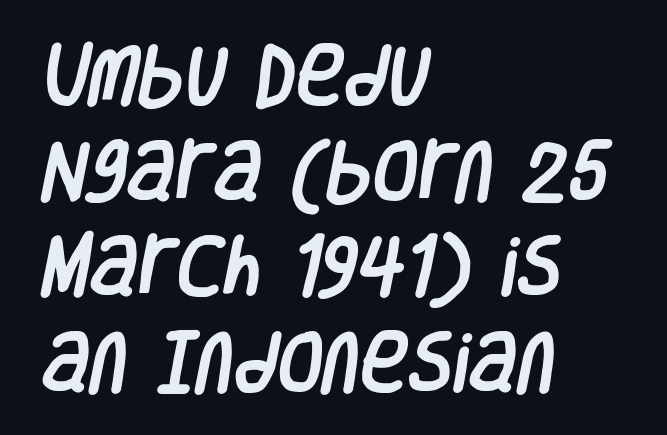
The characters display no serif detailing; their extremities are plain. A clean baseline with only descenders dipping below it. The letters advance in unequal steps, a hallmark of proportional type. This sample keeps an unexceptional amount of space between lines. Line beginnings align vertically; line endings do not.
